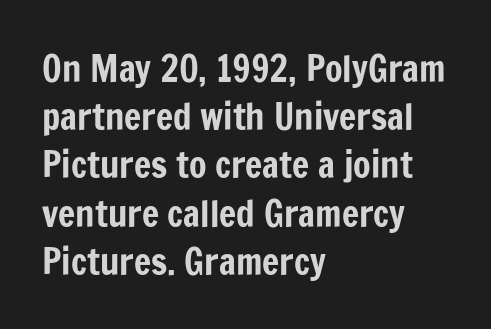
{"serif": "no", "italic": "no", "width": "condensed", "stroke_contrast": "low", "x_height": "medium", "monospaced": "no", "underline": "no", "align": "left", "line_spacing": "normal", "line_spacing_ratio": 1.34, "letter_spacing": "normal", "letter_spacing_em": 0.0, "glyph_px": 36}
